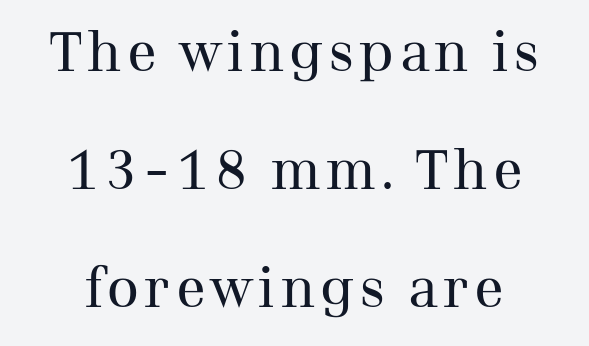
{"serif": "yes", "italic": "no", "bold": "no", "weight": "regular", "width": "normal", "stroke_contrast": "medium", "x_height": "medium", "monospaced": "no", "underline": "no", "line_spacing": "loose", "line_spacing_ratio": 2.15, "glyph_px": 55}
